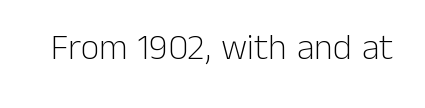
Each letter's strokes conclude bluntly, with no projecting serifs. Does the lettering tilt? It doesn't — this is upright. These lines are rendered in a variable-pitch font. The space directly below the letters is spotless.
